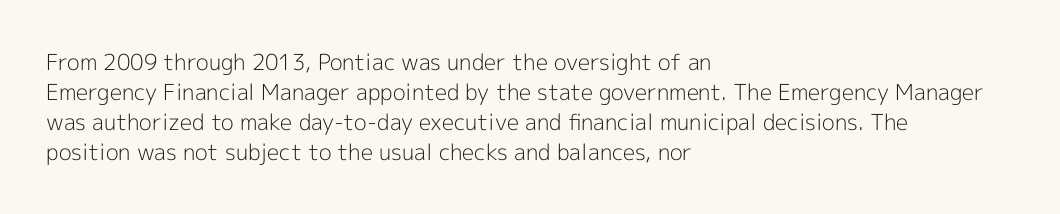
{"italic": "no", "bold": "no", "underline": "no", "align": "left", "line_spacing": "normal", "line_spacing_ratio": 1.36, "letter_spacing": "normal", "letter_spacing_em": 0.0, "glyph_px": 22}
